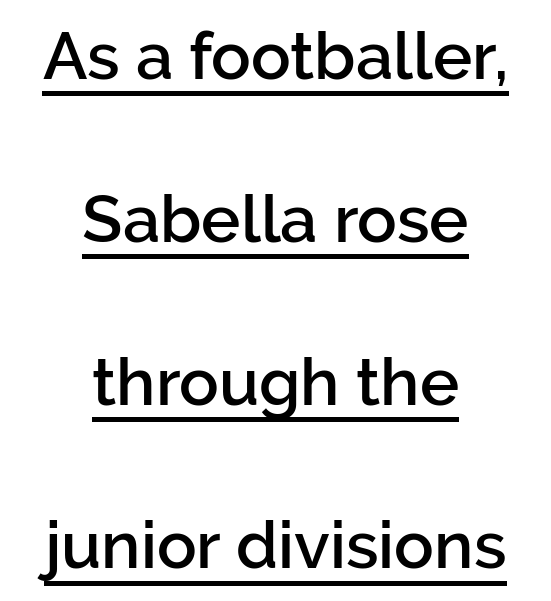
The image shows 66 px semibold sans-serif type, upright; set centered, loose line spacing (2.47x), normal letter spacing, underlined; low stroke contrast and a medium x-height.
